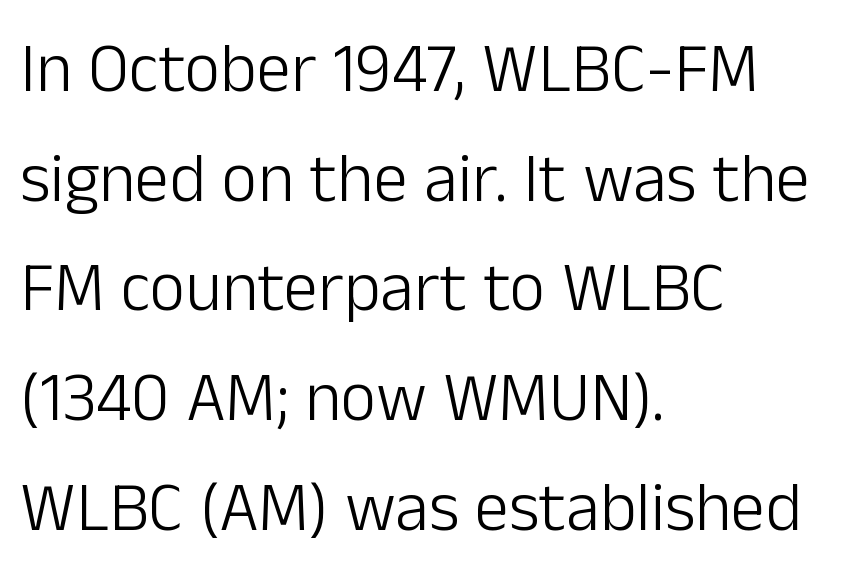
The image shows 69 px light sans-serif type, upright; set left-aligned, normal line spacing (1.59x), normal letter spacing, not underlined; low stroke contrast and a medium x-height.
